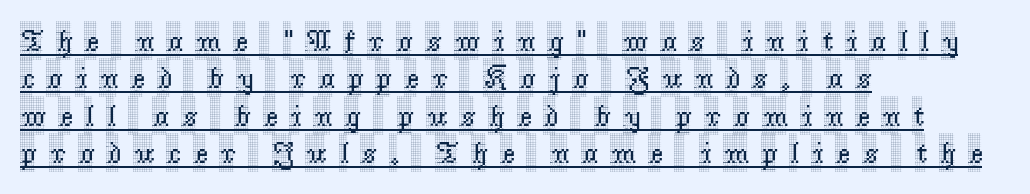
The image shows 30 px condensed serif type, upright; set left-aligned, normal line spacing (1.25x), unusually wide letter spacing (+0.42 em), underlined; a large x-height.
